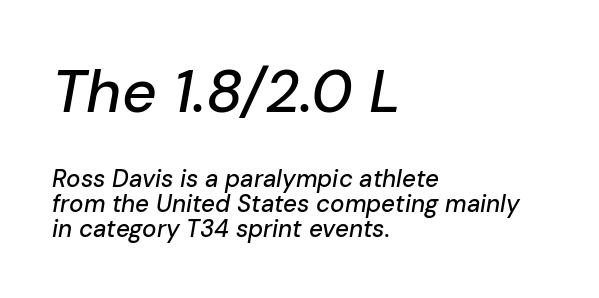
{"italic": "yes", "lean": "right", "slant_degrees": 10, "width": "normal", "stroke_contrast": "low", "x_height": "medium", "monospaced": "no", "underline": "no", "align": "left", "line_spacing": "tight", "line_spacing_ratio": 1.05, "letter_spacing": "normal", "letter_spacing_em": 0.0, "larger_block": "first", "size_ratio": 2.5, "glyph_px": 60}
